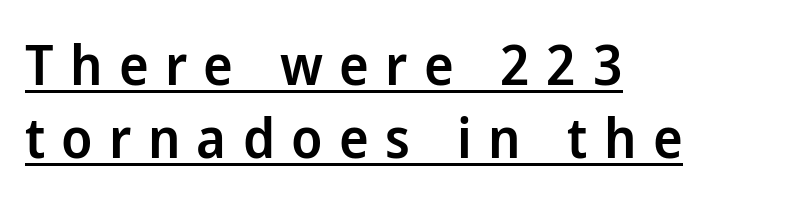
Loose tracking; the words dissolve into strings of separated letters. Look at the stroke-to-counter ratio: somewhat heavy, a semibold. Proportional: the letters do not fall into vertical columns. Does the copy run flush right? No — it runs flush left. Descenders here cross a horizontal rule under the line. The font family rendered here belongs to the sans-serif group.
